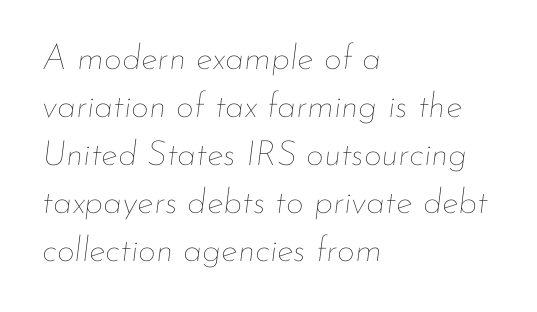
Short note: letters normally spaced. Line beginnings align vertically; line endings do not. These lines are rendered in a variable-pitch font. Slant detected: the letters are inclined. If you measured baseline to baseline, you'd find a middling distance. The space directly below the letters is spotless.
